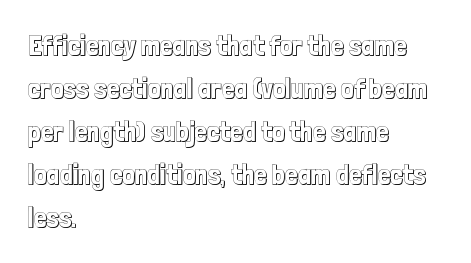
Whoever set this chose a conventional vertical rhythm. Note the varied advance widths — an 'i' is clearly narrower than an 'm'. Tall strokes in this sample are plumb rather than angled. Honestly, the letter spacing is just normal — you wouldn't notice it. Horizontal alignment here is leftward, the default for most running prose. Check the space under the baseline: it is left empty.
